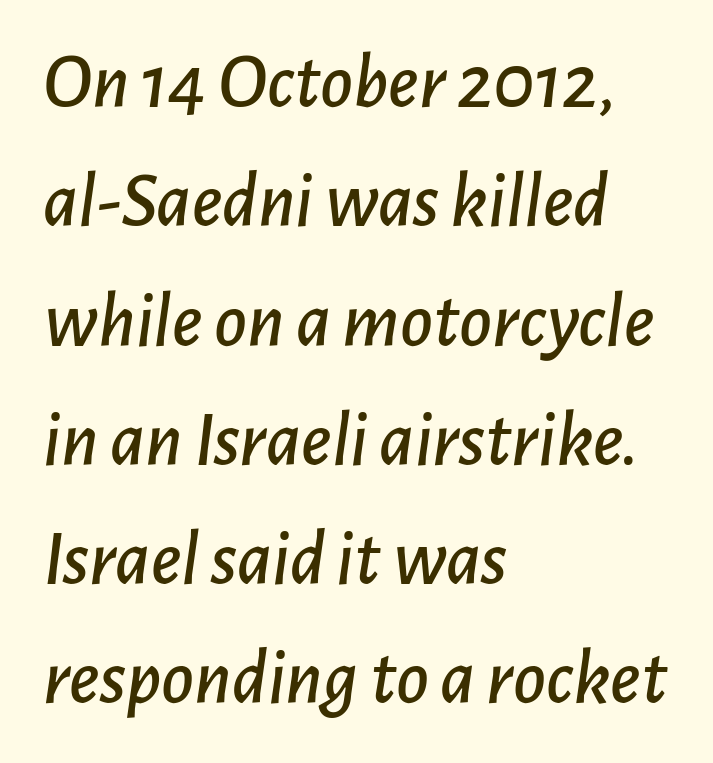
Vertically, the passage feels balanced, rows spaced as you'd expect. Character widths vary here, with narrow letters taking less room than wide ones. Casual observation: everything's shoved over to the left. The gap between lines stays unmarked. Caption: standard tracking, unaltered.
